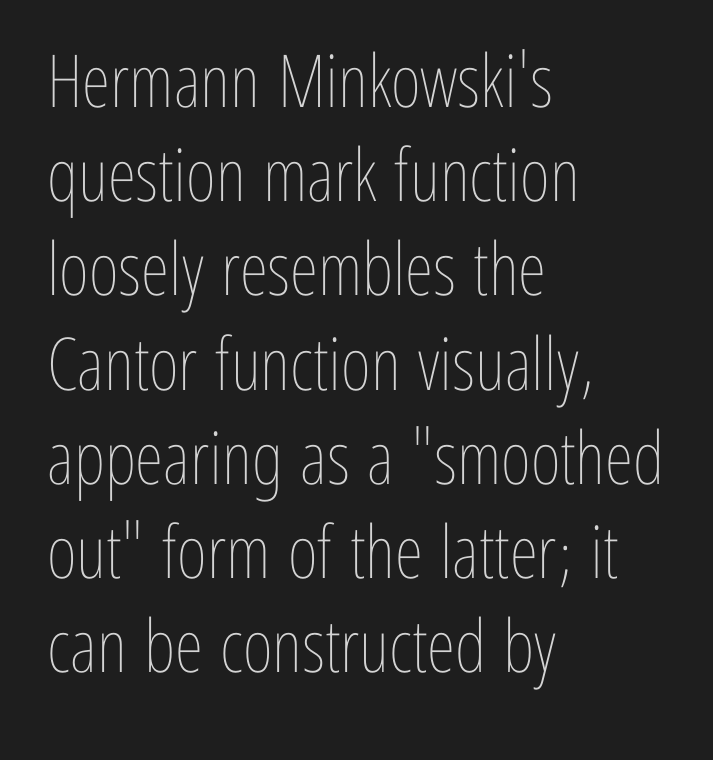
Q: Is the text bold? A: No.
Q: Is the text italic (slanted)? A: No, it is upright.
Q: Is the text underlined? A: No.
Q: How is the paragraph aligned? A: Left-aligned.
Q: Is the spacing between letters normal or unusually wide? A: Normal.
Q: Is the spacing between lines tight, normal or loose? A: Normal.
Q: Width (condensed, normal, or wide)? A: Condensed.
Q: Stroke contrast? A: Low.
Q: x-height? A: Medium.
Q: Monospaced? A: No.
